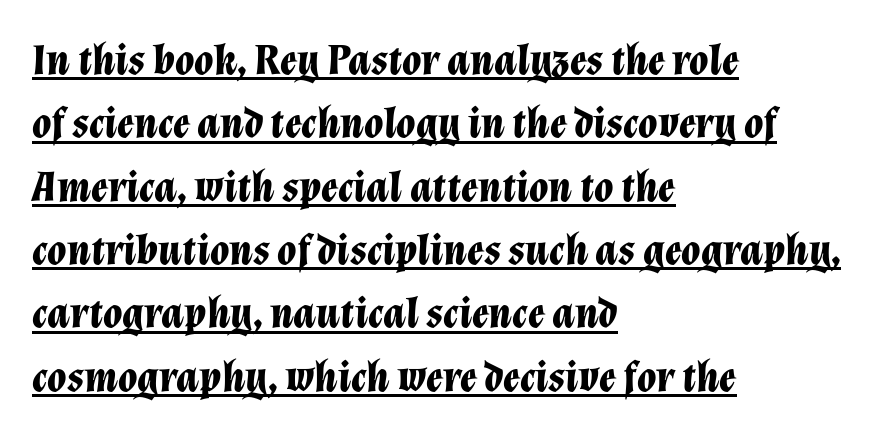
Underlined type. The face used here is rendered with its standard letterfit. Slanted lettering throughout. Each letter keeps its own natural width here, so spacing adapts to shape.
